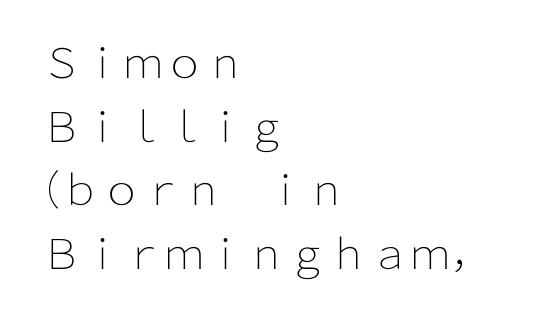
Q: Is the text bold? A: No.
Q: Is the text italic (slanted)? A: No, it is upright.
Q: Is the typeface a serif or a sans-serif typeface? A: Sans-serif.
Q: Is the text underlined? A: No.
Q: How is the paragraph aligned? A: Left-aligned.
Q: Is the spacing between letters normal or unusually wide? A: Normal.
Q: Is the spacing between lines tight, normal or loose? A: Normal.
Q: Width (condensed, normal, or wide)? A: Normal.
Q: Stroke contrast? A: Low.
Q: x-height? A: Medium.
Q: Monospaced? A: No.
